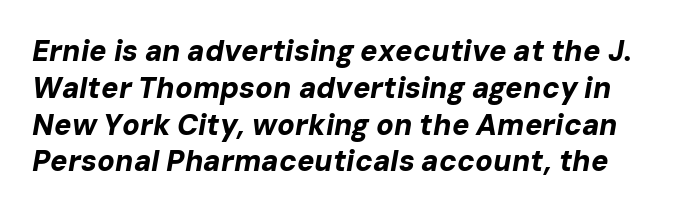
Q: Is the text bold? A: Yes.
Q: Is the text italic (slanted)? A: Yes, it leans right by about 10 degrees.
Q: Is the text underlined? A: No.
Q: Is the spacing between letters normal or unusually wide? A: Normal.
Q: Is the spacing between lines tight, normal or loose? A: Normal.
Q: Width (condensed, normal, or wide)? A: Normal.
Q: Stroke contrast? A: Low.
Q: x-height? A: Medium.
Q: Monospaced? A: No.
